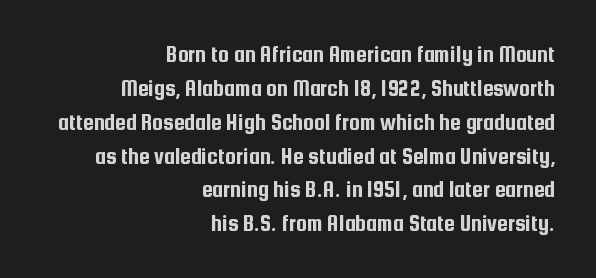
Between one letter and the next there's only the usual sliver of space. The lines are quadded right. Plain, unruled lines of type. What's the leading like? Ordinary, nothing unusual.
